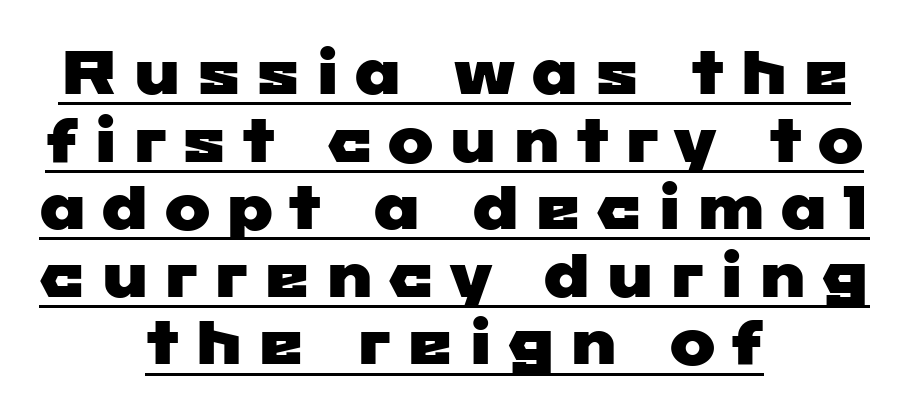
Q: Is the typeface a serif or a sans-serif typeface? A: Sans-serif.
Q: Is the text underlined? A: Yes.
Q: How is the paragraph aligned? A: Centered.
Q: Is the spacing between letters normal or unusually wide? A: Unusually wide.
Q: Is the spacing between lines tight, normal or loose? A: Tight.
Q: Width (condensed, normal, or wide)? A: Wide.
Q: Stroke contrast? A: Low.
Q: x-height? A: Medium.
Q: Monospaced? A: No.
